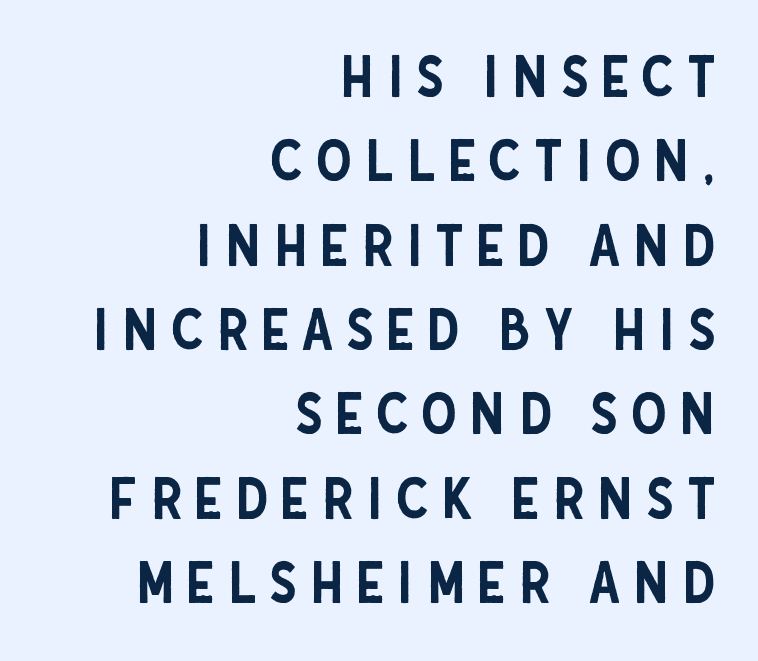
Q: Is the text italic (slanted)? A: No, it is upright.
Q: Is the typeface a serif or a sans-serif typeface? A: Sans-serif.
Q: Is the text underlined? A: No.
Q: How is the paragraph aligned? A: Right-aligned.
Q: Is the spacing between letters normal or unusually wide? A: Unusually wide.
Q: Is the spacing between lines tight, normal or loose? A: Normal.
Q: Width (condensed, normal, or wide)? A: Condensed.
Q: Stroke contrast? A: Low.
Q: x-height? A: Large.
Q: Monospaced? A: No.
